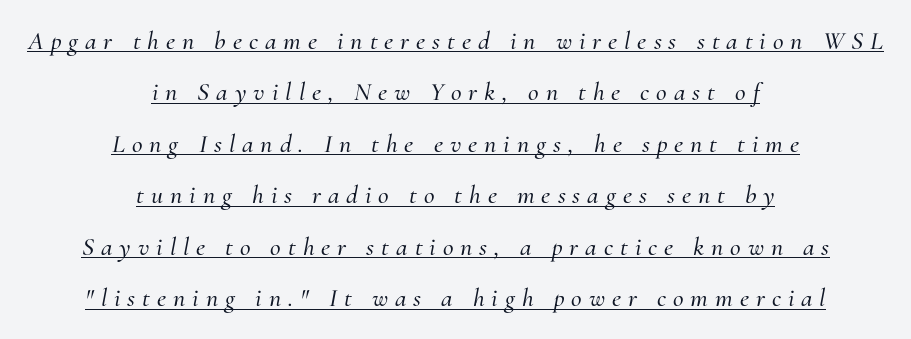
Q: Is the text italic (slanted)? A: Yes, it leans right by about 10 degrees.
Q: Is the text underlined? A: Yes.
Q: How is the paragraph aligned? A: Centered.
Q: Is the spacing between letters normal or unusually wide? A: Unusually wide.
Q: Is the spacing between lines tight, normal or loose? A: Loose.
